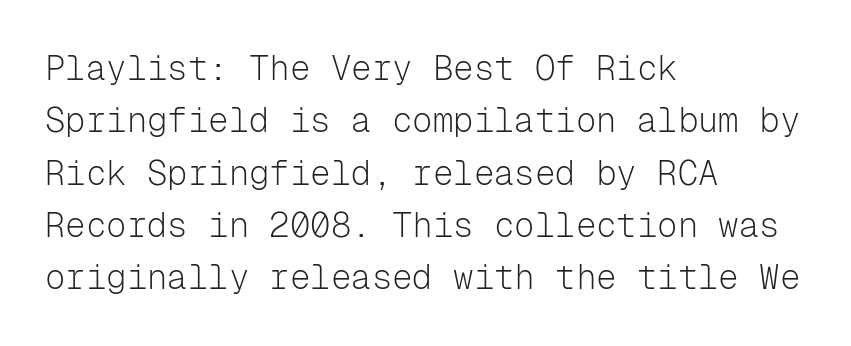
{"serif": "no", "italic": "no", "bold": "no", "weight": "light", "width": "normal", "stroke_contrast": "low", "x_height": "medium", "monospaced": "yes", "underline": "no", "align": "left", "line_spacing": "normal", "line_spacing_ratio": 1.54, "letter_spacing": "normal", "letter_spacing_em": 0.0, "glyph_px": 34}
